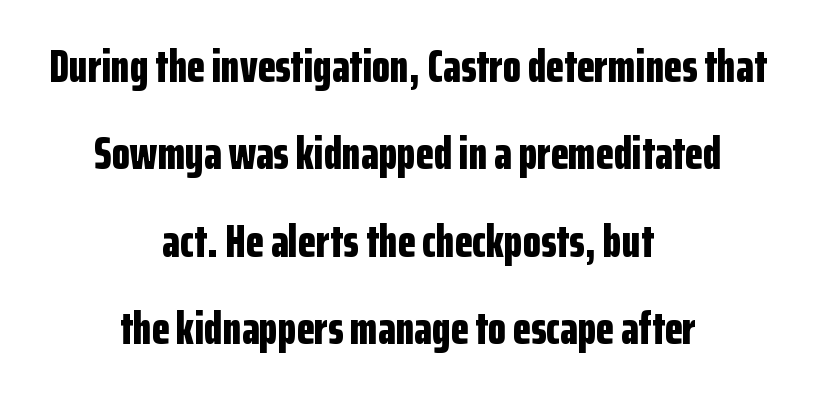
{"serif": "no", "italic": "no", "bold": "yes", "weight": "bold", "width": "condensed", "stroke_contrast": "low", "x_height": "medium", "monospaced": "no", "underline": "no", "align": "center", "line_spacing_ratio": 1.86, "letter_spacing": "normal", "letter_spacing_em": 0.0, "glyph_px": 47}
